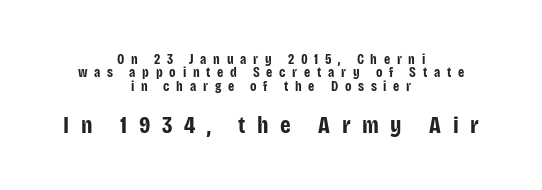
The block of text is dense from top to bottom, with scant space between rows. Check under the words: just untouched page. Is the type bold? Yes — the strokes are clearly thick and heavy. Is the letter spacing exaggerated? Yes — the characters are pushed far apart.
